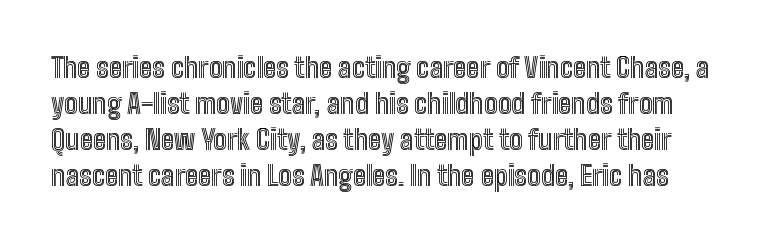
The image shows 27 px text type, upright; set normal line spacing (1.33x), normal letter spacing, not underlined.
